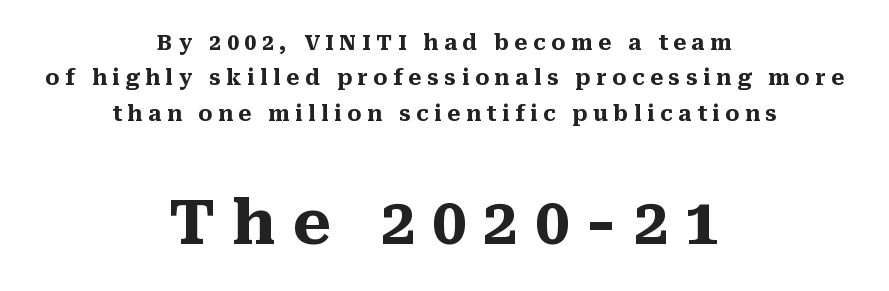
Interline gaps are of average width in this sample. The glyphs are unaccompanied by any horizontal stroke below them. The glyphs in this specimen are seriffed. The glyphs have the mass of a bold cut. Neither beginnings nor endings align; midpoints do. The passage shown has open, widely tracked lettering throughout.
